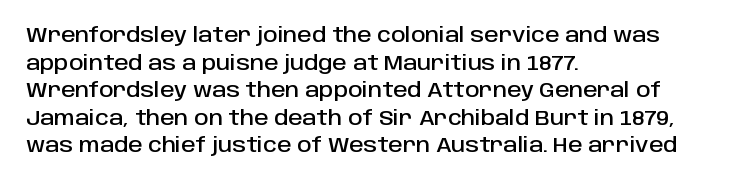
The image shows 20 px text type, upright; set left-aligned, normal line spacing (1.38x), normal letter spacing, not underlined.
